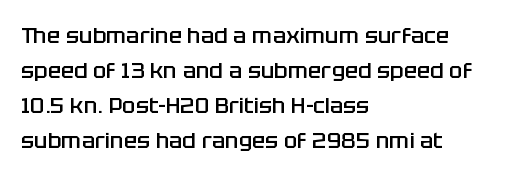
{"italic": "no", "bold": "semi", "underline": "no", "align": "left", "line_spacing": "normal", "line_spacing_ratio": 1.59, "letter_spacing": "normal", "letter_spacing_em": 0.0, "glyph_px": 22}
